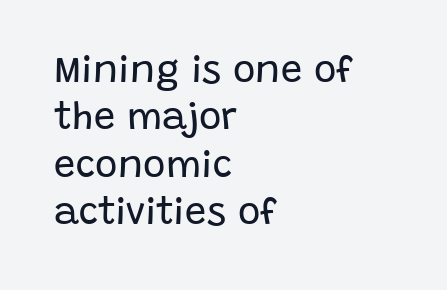
The typesetting does not lean heavy: it is not bold. The setting favours the left margin, as ordinary paragraphs usually do. Vertical strokes here are truly vertical. These lines sit exactly where default settings would place them.
